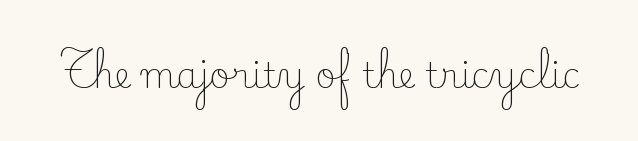
Character widths vary here, with narrow letters taking less room than wide ones. The strip under each line holds only bare page. A typesetter would mark this as roman, not italic. Type style note: has serifs.
